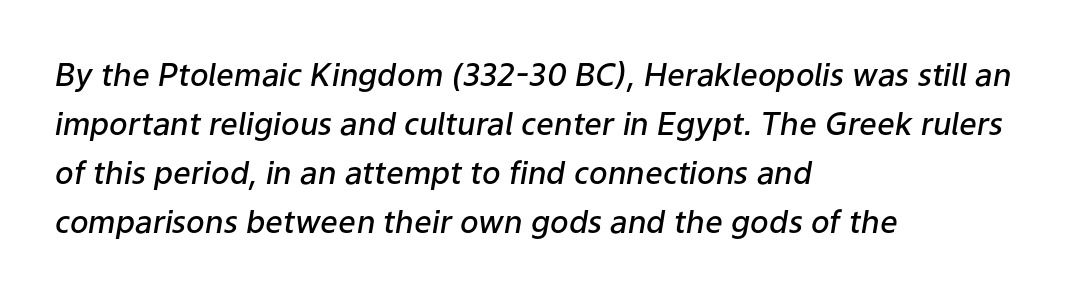
This is the in-between weight designers call semibold or demi. Words float on clear page, feet unadorned. The letters advance in unequal steps, a hallmark of proportional type. Notice how descenders clear the ascenders below comfortably — that's standard leading. Notice how the passage keeps a crisp vertical edge on the left only.
